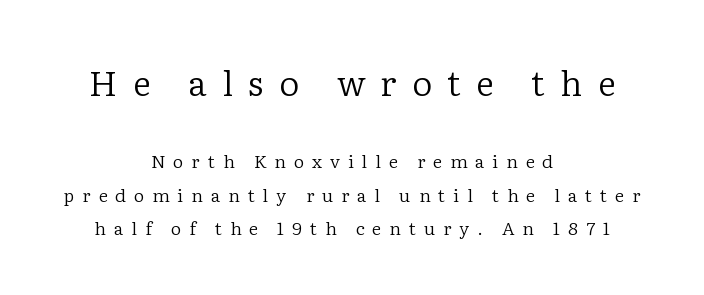
Varying glyph widths throughout — classic text-font behaviour. Is this a sans? No — the strokes have serifs. One-word summary of the alignment: center. The passage shown is not bold in any degree.
